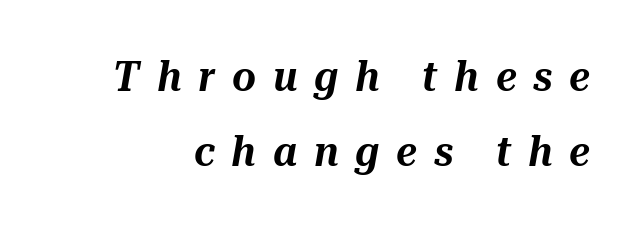
Q: Is the text italic (slanted)? A: Yes, it leans right by about 10 degrees.
Q: Is the text underlined? A: No.
Q: Is the spacing between letters normal or unusually wide? A: Unusually wide.
Q: Width (condensed, normal, or wide)? A: Normal.
Q: Stroke contrast? A: Medium.
Q: x-height? A: Medium.
Q: Monospaced? A: No.
